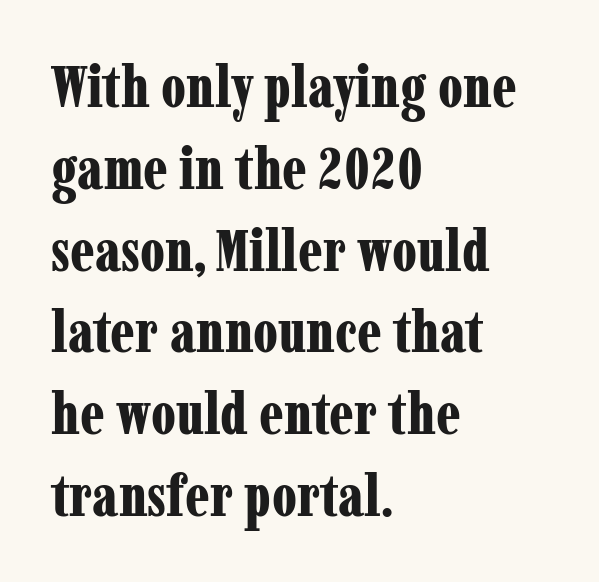
The image shows 58 px bold, condensed serif type, upright; set left-aligned, normal line spacing (1.41x), normal letter spacing, not underlined; low stroke contrast and a medium x-height.
